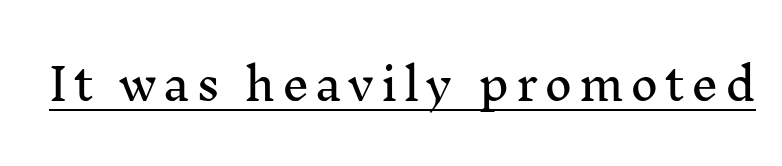
Q: Is the text italic (slanted)? A: No, it is upright.
Q: Is the typeface a serif or a sans-serif typeface? A: Serif.
Q: Is the text underlined? A: Yes.
Q: Width (condensed, normal, or wide)? A: Normal.
Q: Stroke contrast? A: Medium.
Q: x-height? A: Medium.
Q: Monospaced? A: No.
